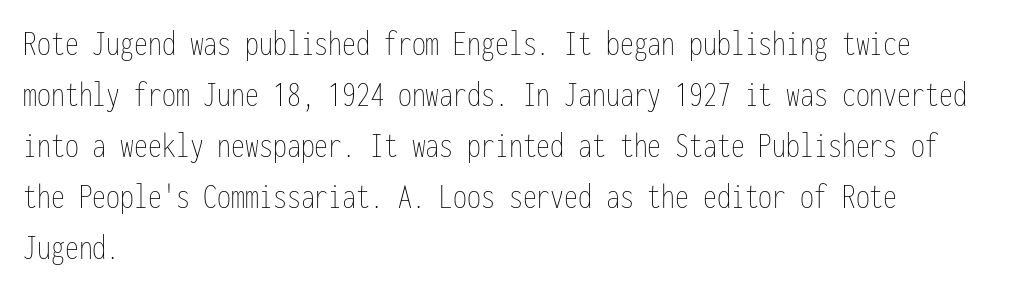
The image shows 37 px thin, condensed type, upright, monospaced; set left-aligned, normal line spacing (1.38x), normal letter spacing, not underlined; low stroke contrast and a medium x-height.
